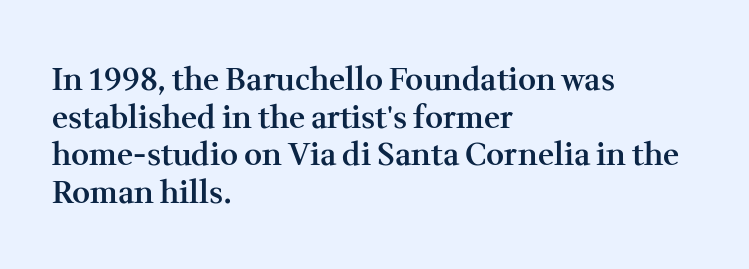
The image shows 31 px semibold serif type, upright; set left-aligned, line spacing 1.21x, normal letter spacing, not underlined; medium stroke contrast and a medium x-height.
